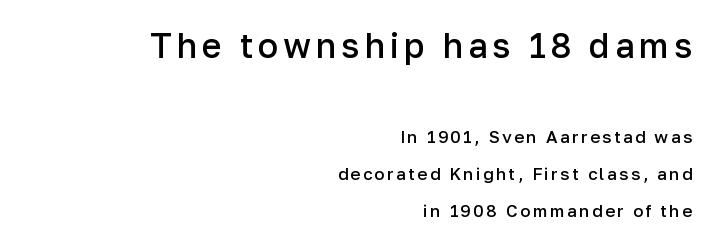
Q: Is the text bold? A: Semi-bold.
Q: Is the text italic (slanted)? A: No, it is upright.
Q: Is the typeface a serif or a sans-serif typeface? A: Sans-serif.
Q: Is the text underlined? A: No.
Q: How is the paragraph aligned? A: Right-aligned.
Q: Is the spacing between lines tight, normal or loose? A: Loose.
Q: Which block of text is set in a larger size, the first (top) or the second (bottom)? A: The first (top) one.
Q: Width (condensed, normal, or wide)? A: Normal.
Q: Stroke contrast? A: Low.
Q: x-height? A: Medium.
Q: Monospaced? A: No.
